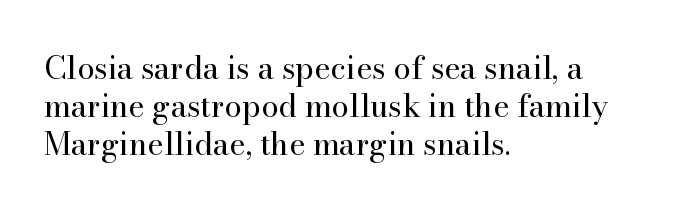
Q: Is the text bold? A: No.
Q: Is the text italic (slanted)? A: No, it is upright.
Q: Is the typeface a serif or a sans-serif typeface? A: Serif.
Q: Is the text underlined? A: No.
Q: How is the paragraph aligned? A: Left-aligned.
Q: Is the spacing between letters normal or unusually wide? A: Normal.
Q: Width (condensed, normal, or wide)? A: Normal.
Q: Stroke contrast? A: High.
Q: x-height? A: Small.
Q: Monospaced? A: No.
